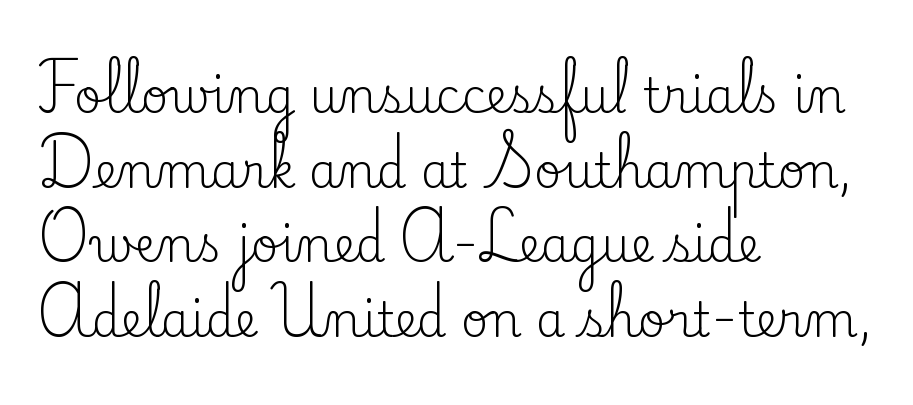
Q: Is the text bold? A: No.
Q: Is the text italic (slanted)? A: No, it is upright.
Q: Is the text underlined? A: No.
Q: How is the paragraph aligned? A: Left-aligned.
Q: Is the spacing between letters normal or unusually wide? A: Normal.
Q: Is the spacing between lines tight, normal or loose? A: Normal.
Q: Width (condensed, normal, or wide)? A: Normal.
Q: Stroke contrast? A: Low.
Q: x-height? A: Small.
Q: Monospaced? A: No.
